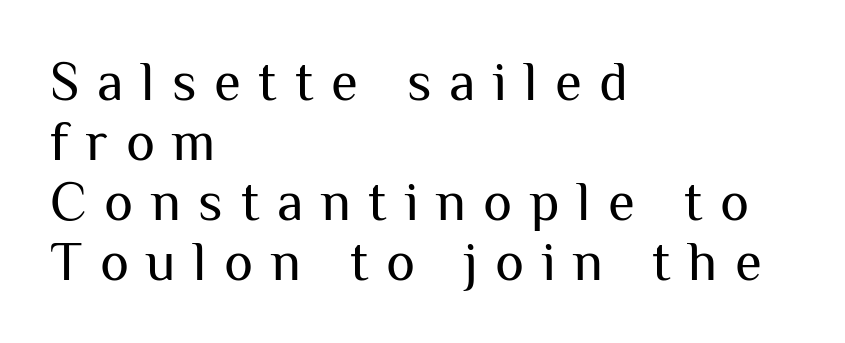
The image shows 55 px regular-weight sans-serif type, upright; set left-aligned, tight line spacing (1.09x), unusually wide letter spacing (+0.32 em), not underlined; medium stroke contrast and a medium x-height.
